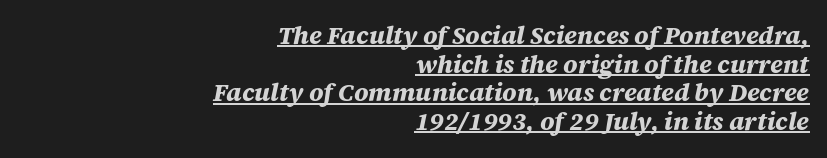
Q: Is the text bold? A: Yes.
Q: Is the text italic (slanted)? A: Yes, it leans right by about 12 degrees.
Q: Is the text underlined? A: Yes.
Q: How is the paragraph aligned? A: Right-aligned.
Q: Is the spacing between letters normal or unusually wide? A: Normal.
Q: Is the spacing between lines tight, normal or loose? A: Tight.
